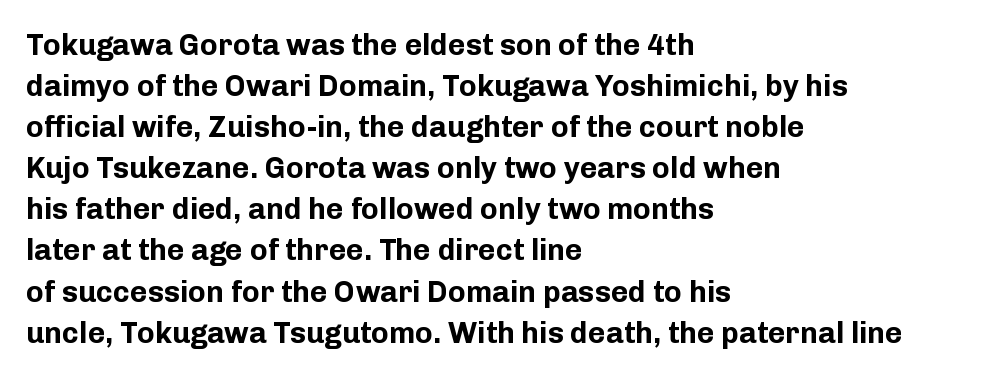
Nothing unusual about the tracking: characters are spaced as the font intends. The text was rendered using a sans face with plain stroke endings. Students, this is bold: see how much ink each stroke carries. The letters advance in unequal steps, a hallmark of proportional type. Line starts are locked; line ends wander. The passage shown stacks its lines at a standard gap.
